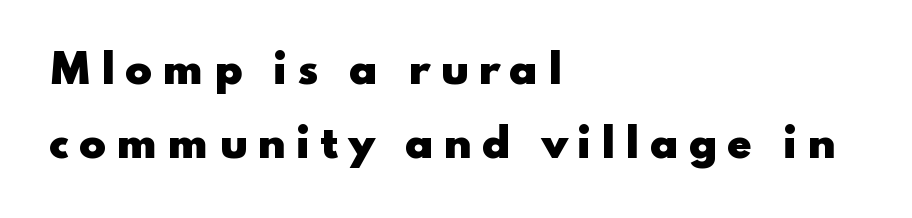
{"serif": "no", "italic": "no", "bold": "yes", "weight": "heavy", "width": "wide", "stroke_contrast": "low", "x_height": "small", "monospaced": "no", "underline": "no", "align": "left", "line_spacing_ratio": 1.84, "letter_spacing": "wide", "letter_spacing_em": 0.24, "glyph_px": 40}
